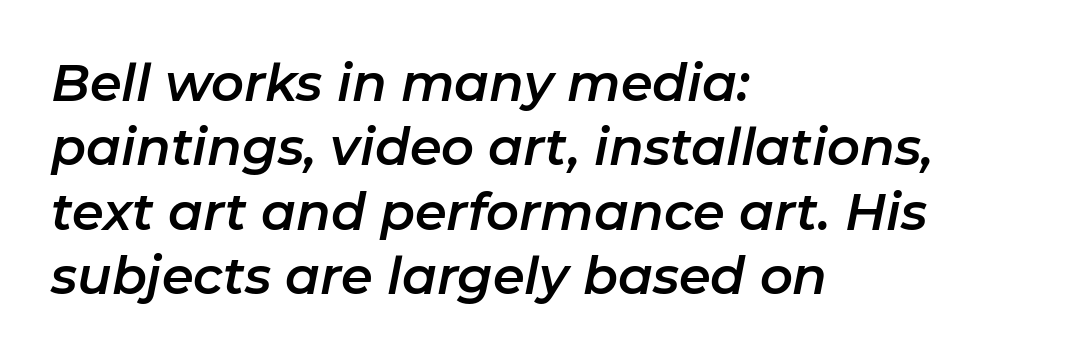
Q: Is the text italic (slanted)? A: Yes, it leans right by about 11 degrees.
Q: Is the text underlined? A: No.
Q: How is the paragraph aligned? A: Left-aligned.
Q: Is the spacing between letters normal or unusually wide? A: Normal.
Q: Is the spacing between lines tight, normal or loose? A: Normal.
Q: Width (condensed, normal, or wide)? A: Normal.
Q: Stroke contrast? A: Low.
Q: x-height? A: Medium.
Q: Monospaced? A: No.
